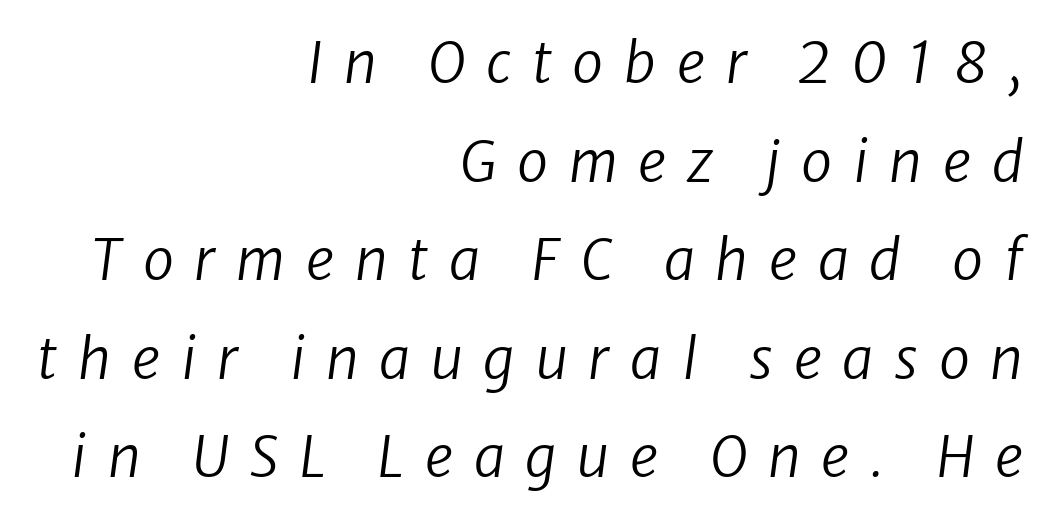
Yep, that's italic — everything's leaning. These glyphs show unthickened strokes, regular width or finer. Right-aligned paragraph, ragged on the left. Caption: expanded tracking, letters set apart.
